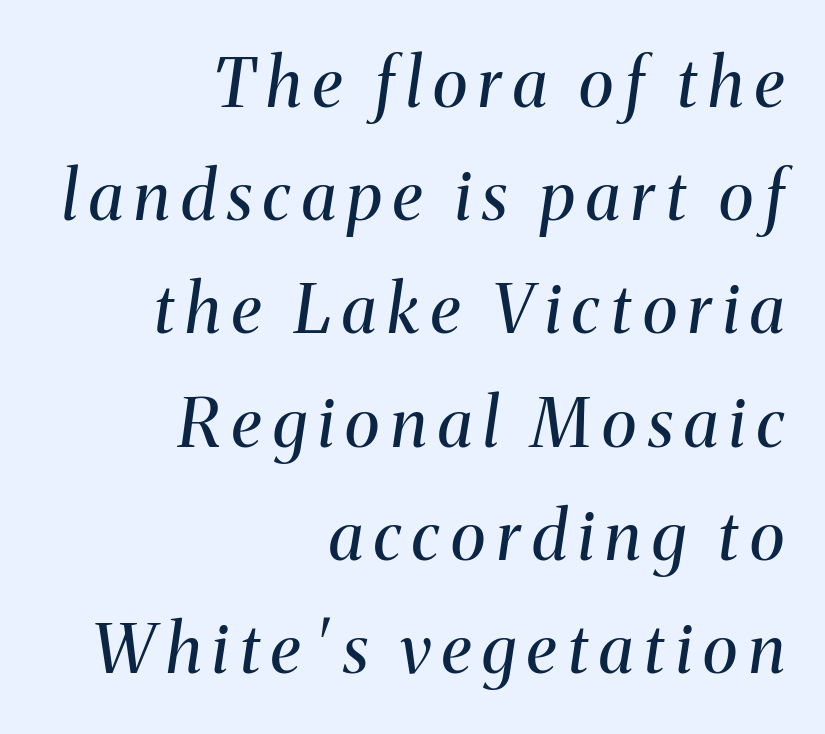
Q: Is the text bold? A: No.
Q: Is the text italic (slanted)? A: Yes, it leans right by about 8 degrees.
Q: Is the typeface a serif or a sans-serif typeface? A: Serif.
Q: Is the text underlined? A: No.
Q: How is the paragraph aligned? A: Right-aligned.
Q: Is the spacing between lines tight, normal or loose? A: Normal.
Q: Width (condensed, normal, or wide)? A: Normal.
Q: Stroke contrast? A: Medium.
Q: x-height? A: Medium.
Q: Monospaced? A: No.
